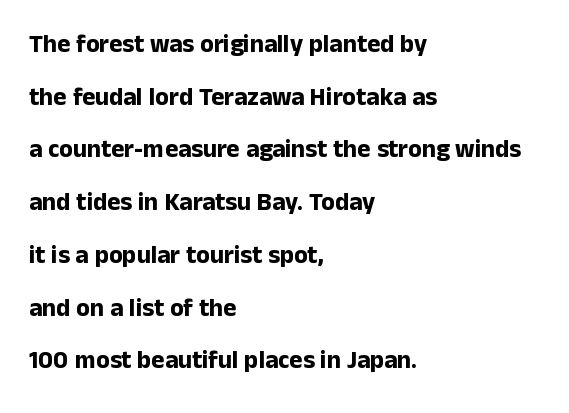
Q: Is the text bold? A: Yes.
Q: Is the text italic (slanted)? A: No, it is upright.
Q: Is the text underlined? A: No.
Q: How is the paragraph aligned? A: Left-aligned.
Q: Is the spacing between letters normal or unusually wide? A: Normal.
Q: Is the spacing between lines tight, normal or loose? A: Loose.
